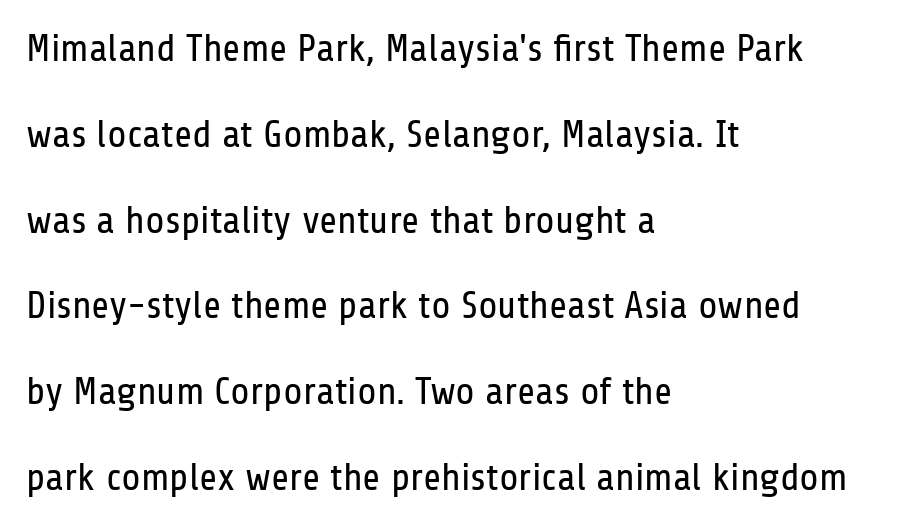
{"serif": "no", "italic": "no", "bold": "no", "weight": "regular", "width": "condensed", "stroke_contrast": "low", "x_height": "medium", "monospaced": "no", "underline": "no", "align": "left", "line_spacing": "loose", "line_spacing_ratio": 2.2, "letter_spacing": "normal", "letter_spacing_em": 0.0, "glyph_px": 39}
